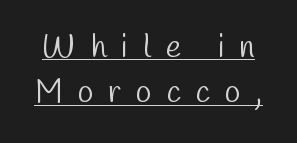
{"serif": "no", "bold": "no", "weight": "light", "width": "condensed", "stroke_contrast": "low", "x_height": "medium", "monospaced": "no", "underline": "yes", "line_spacing": "normal", "line_spacing_ratio": 1.42, "letter_spacing": "wide", "letter_spacing_em": 0.47, "glyph_px": 32}
